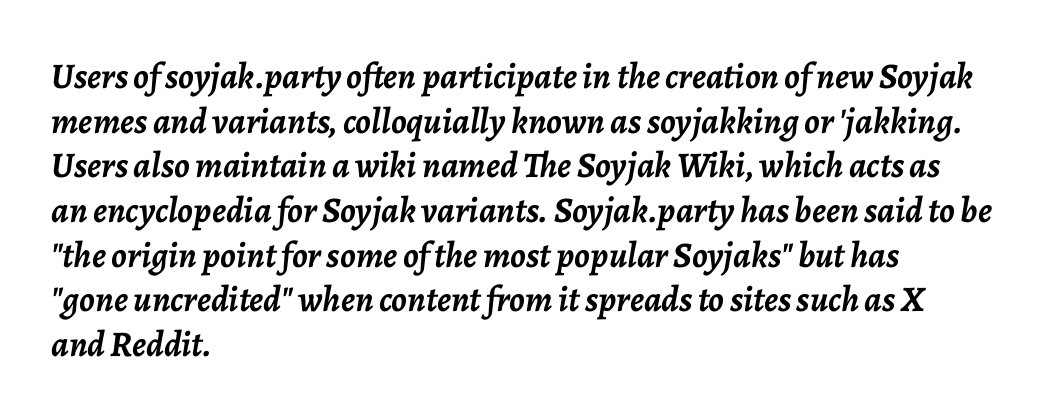
Q: Is the text bold? A: Yes.
Q: Is the text italic (slanted)? A: Yes, it leans right by about 7 degrees.
Q: Is the text underlined? A: No.
Q: How is the paragraph aligned? A: Left-aligned.
Q: Is the spacing between letters normal or unusually wide? A: Normal.
Q: Width (condensed, normal, or wide)? A: Normal.
Q: Stroke contrast? A: Low.
Q: x-height? A: Medium.
Q: Monospaced? A: No.
